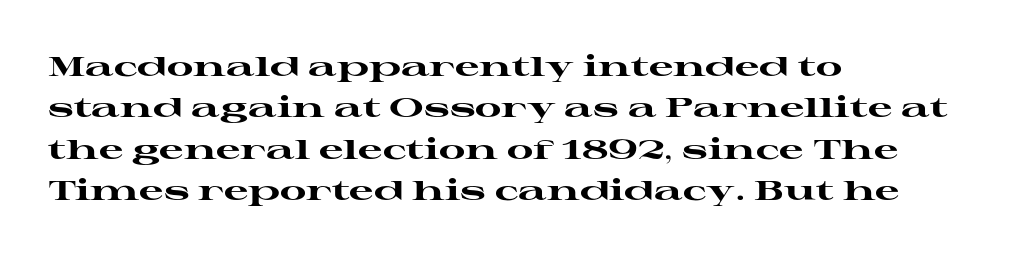
The image shows 27 px bold type, upright; set left-aligned, normal line spacing (1.53x), normal letter spacing, not underlined.
